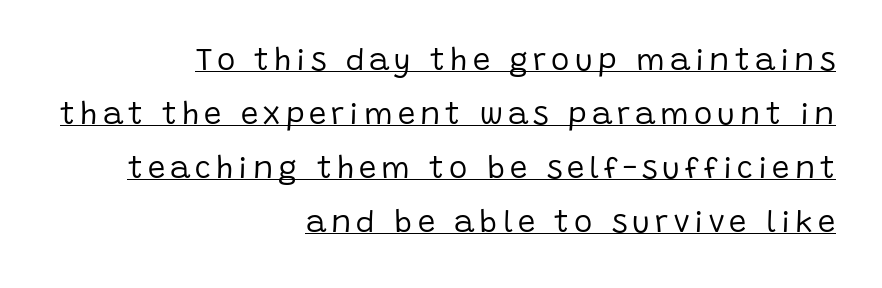
Q: Is the text bold? A: No.
Q: Is the text italic (slanted)? A: No, it is upright.
Q: Is the typeface a serif or a sans-serif typeface? A: Sans-serif.
Q: Is the text underlined? A: Yes.
Q: How is the paragraph aligned? A: Right-aligned.
Q: Width (condensed, normal, or wide)? A: Normal.
Q: Stroke contrast? A: Low.
Q: x-height? A: Large.
Q: Monospaced? A: No.
